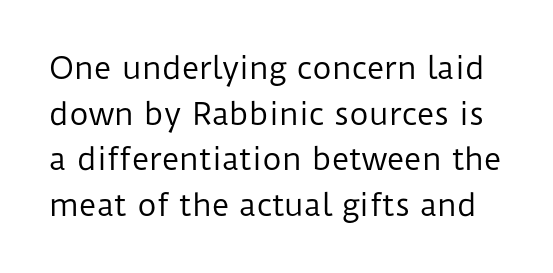
{"serif": "no", "italic": "no", "bold": "no", "weight": "regular", "width": "normal", "stroke_contrast": "low", "x_height": "medium", "monospaced": "no", "underline": "no", "line_spacing": "normal", "line_spacing_ratio": 1.52, "letter_spacing": "normal", "letter_spacing_em": 0.0, "glyph_px": 30}
